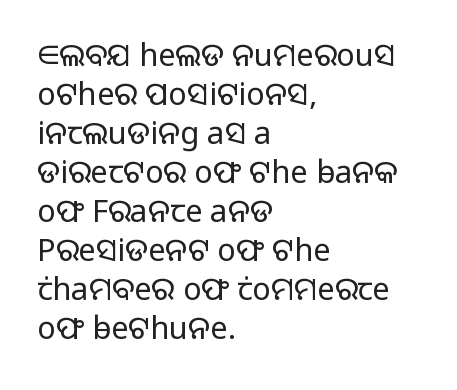
{"serif": "no", "italic": "no", "bold": "no", "weight": "light", "width": "normal", "stroke_contrast": "low", "x_height": "medium", "monospaced": "no", "underline": "no", "align": "left", "line_spacing": "normal", "line_spacing_ratio": 1.26, "letter_spacing": "normal", "letter_spacing_em": 0.0, "glyph_px": 31}
